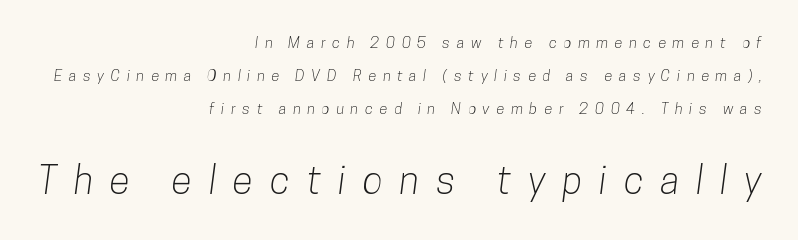
{"serif": "no", "width": "condensed", "stroke_contrast": "low", "x_height": "medium", "monospaced": "no", "underline": "no", "align": "right", "line_spacing": "loose", "line_spacing_ratio": 2.19, "letter_spacing": "wide", "letter_spacing_em": 0.44, "larger_block": "second", "size_ratio": 2.53, "glyph_px": 38}
